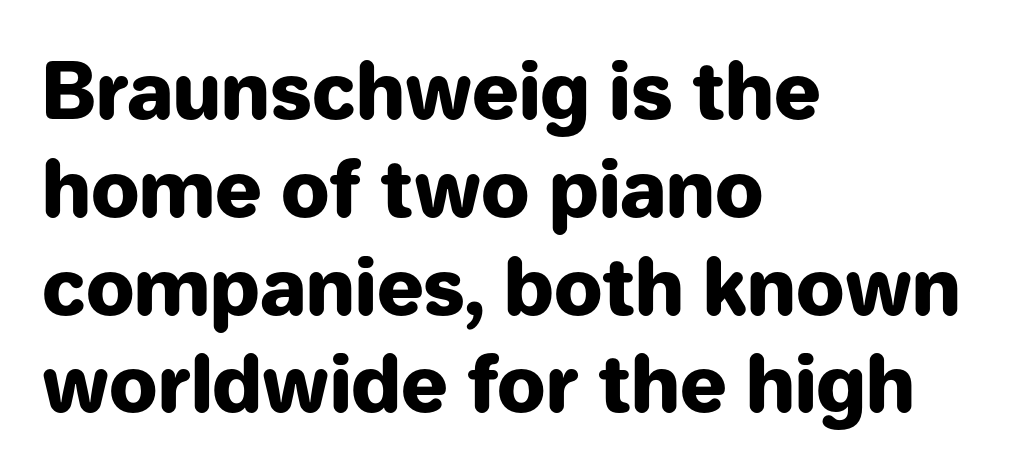
Here the designer chose a conventional face with non-uniform glyph widths. Does the leading feel generous? No, just average. The typesetter chose a ragged-right arrangement here. A typesetter would label this face a sans. Plain, unruled lines of type.
